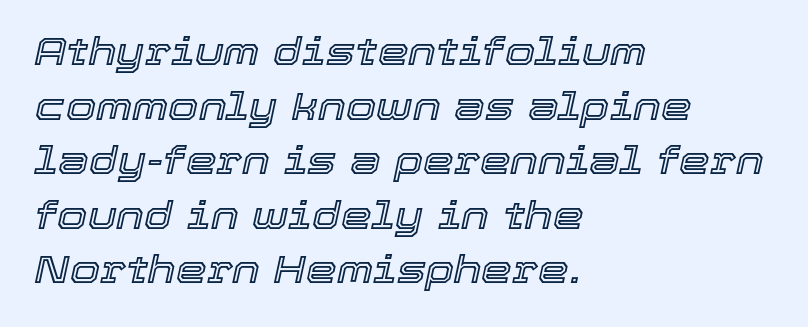
Nobody touched the tracking dial on this one. Style check: oblique. The space beneath each line is pristine and unruled. The lines are quadded left. Successive baselines arrive at the customary interval.
